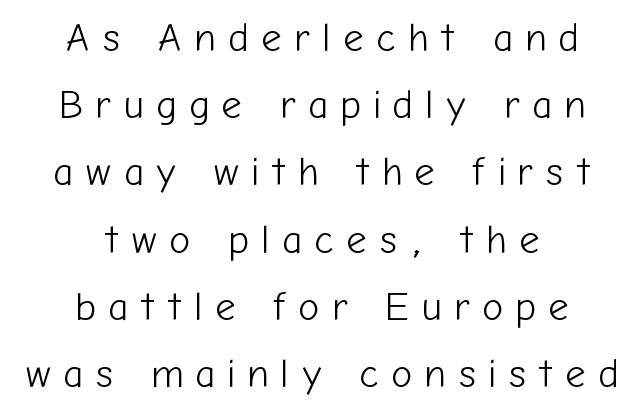
Q: Is the text bold? A: No.
Q: Is the text italic (slanted)? A: No, it is upright.
Q: Is the typeface a serif or a sans-serif typeface? A: Sans-serif.
Q: Is the text underlined? A: No.
Q: How is the paragraph aligned? A: Centered.
Q: Is the spacing between letters normal or unusually wide? A: Unusually wide.
Q: Is the spacing between lines tight, normal or loose? A: Normal.
Q: Width (condensed, normal, or wide)? A: Normal.
Q: Stroke contrast? A: Low.
Q: x-height? A: Medium.
Q: Monospaced? A: No.
